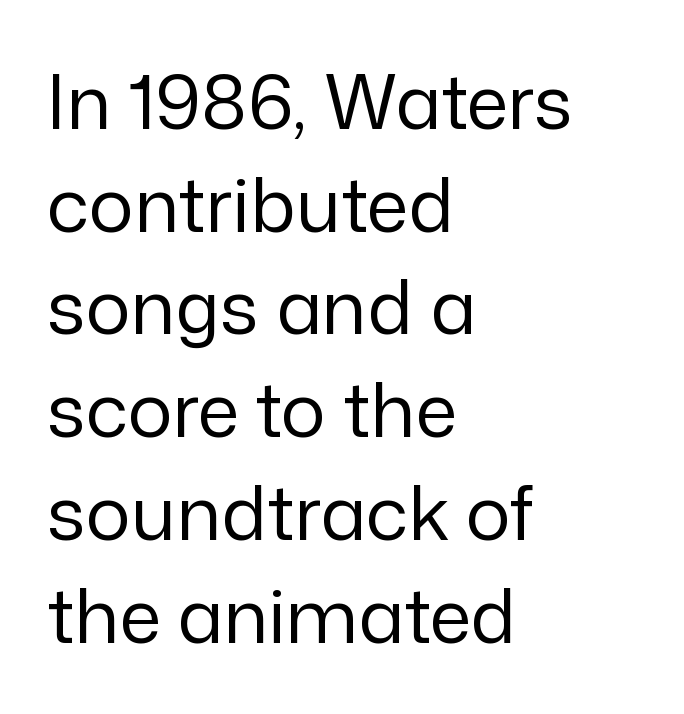
The image shows 75 px regular-weight sans-serif type, upright; set left-aligned, normal line spacing (1.37x), normal letter spacing, not underlined; low stroke contrast and a medium x-height.
